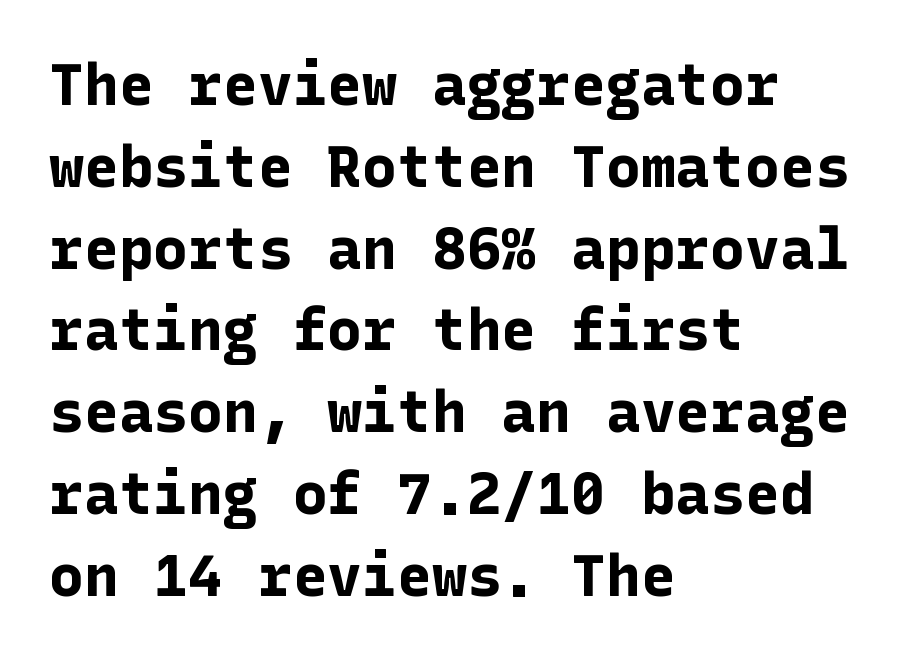
The image shows 58 px bold sans-serif type, upright; set left-aligned, normal line spacing (1.41x), normal letter spacing, not underlined; low stroke contrast and a medium x-height.
